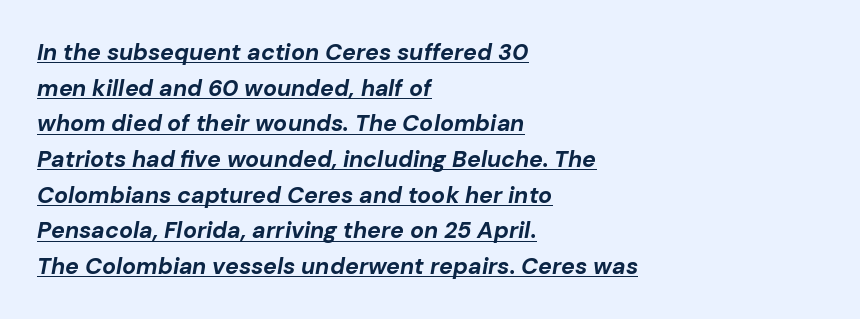
{"italic": "yes", "lean": "right", "slant_degrees": 10, "bold": "yes", "underline": "yes", "align": "left", "line_spacing": "normal", "line_spacing_ratio": 1.55, "letter_spacing": "normal", "letter_spacing_em": 0.0, "glyph_px": 23}
